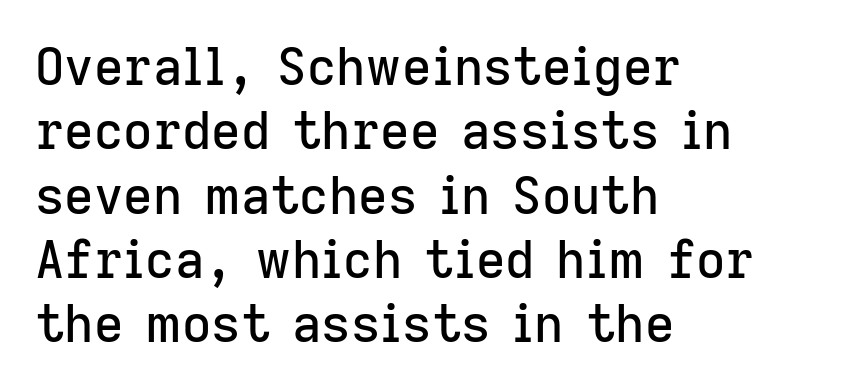
Caption: multi-line text, flush left, ragged right. The letters advance in unequal steps, a hallmark of proportional type. Notice how the stems are strictly vertical — no italics here. A clean baseline with only descenders dipping below it. The passage shown stacks its lines at a standard gap. Students, note that the glyphs here touch the page at normal intervals.
